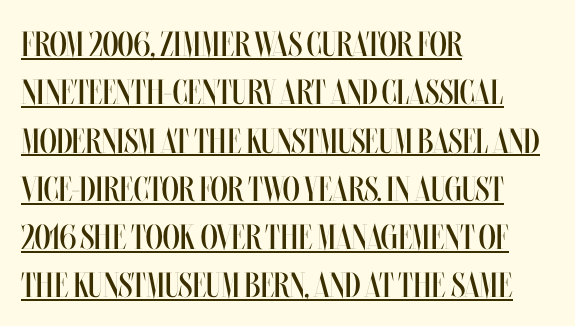
You could not count columns in this text — the font is proportionally spaced. This is not heavy type; no bold has been used. Notice how a bar underscores the lettering throughout. Regular leading. Teacher's note: observe the even left margin — that is flush-left alignment. Characters remain perfectly vertical along every line.
